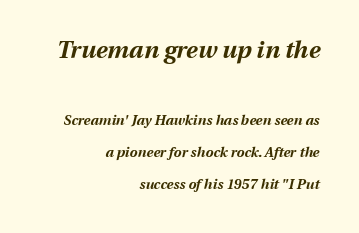
The typography opts for an oblique posture over an upright one. The foot of each line stays bare and open. You get the large type first, then a drop to smaller type. Line spacing here is loose.
